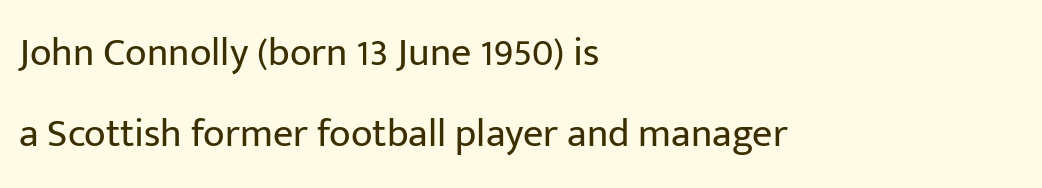
The image shows 40 px regular-weight sans-serif type, upright; set left-aligned, loose line spacing (2.03x), normal letter spacing, not underlined; low stroke contrast and a medium x-height.
